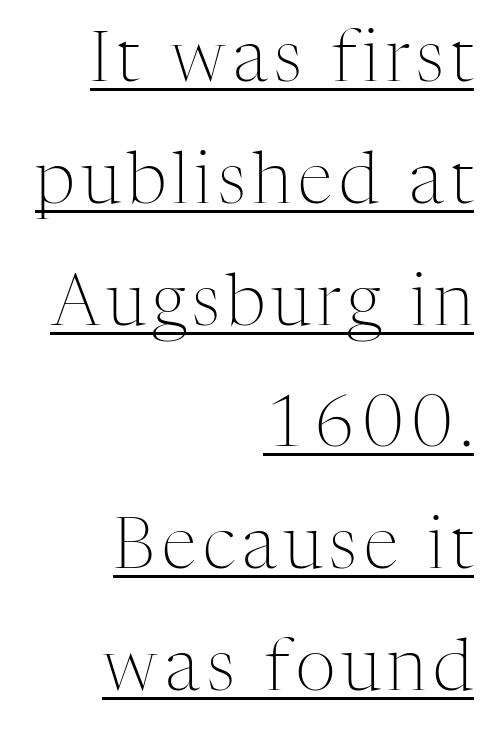
Q: Is the text bold? A: No.
Q: Is the text italic (slanted)? A: No, it is upright.
Q: Is the typeface a serif or a sans-serif typeface? A: Serif.
Q: Is the text underlined? A: Yes.
Q: How is the paragraph aligned? A: Right-aligned.
Q: Width (condensed, normal, or wide)? A: Normal.
Q: Stroke contrast? A: Medium.
Q: x-height? A: Medium.
Q: Monospaced? A: No.
